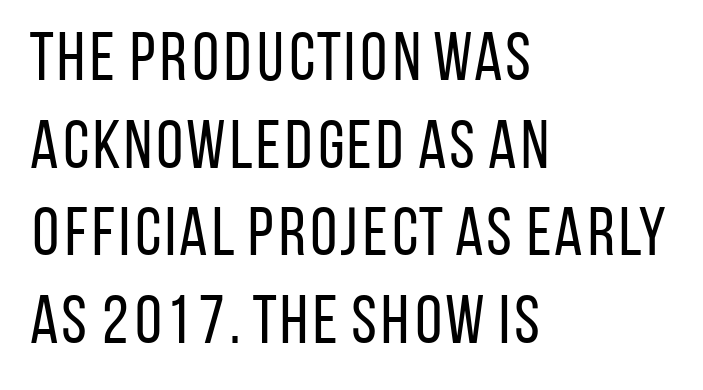
The strip under each line holds only bare page. Unlike italic type, these characters show no tilt at all. The face looks like a standard text weight, possibly lighter. Interline gaps are of average width in this sample. Typographically, this falls in the sans-serif category.
